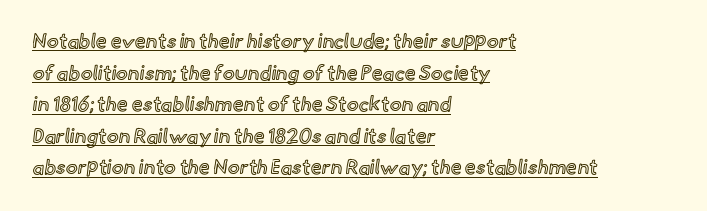
The image shows 20 px text type; set left-aligned, normal line spacing (1.58x), normal letter spacing, underlined.
